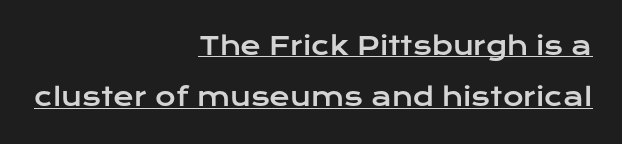
Emphasis is given by a line drawn under the lettering. Designer's note — italics off, roman on. In CSS terms this would be text-align: right. Standard letterfit; no display-style spreading of the glyphs. How would I describe the line gaps? Wide and relaxed.
